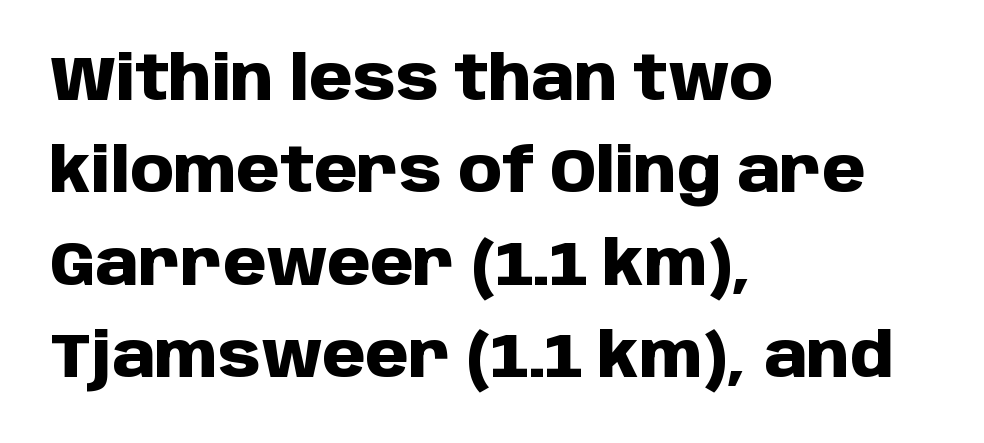
The image shows 62 px heavy sans-serif type, upright; set left-aligned, normal line spacing (1.49x), normal letter spacing, not underlined; low stroke contrast and a large x-height.
